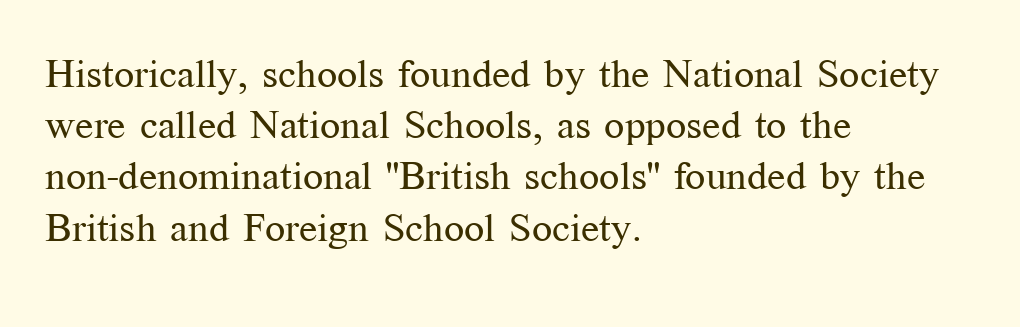
Q: Is the text bold? A: No.
Q: Is the text italic (slanted)? A: No, it is upright.
Q: Is the typeface a serif or a sans-serif typeface? A: Serif.
Q: Is the text underlined? A: No.
Q: How is the paragraph aligned? A: Left-aligned.
Q: Is the spacing between letters normal or unusually wide? A: Normal.
Q: Is the spacing between lines tight, normal or loose? A: Normal.
Q: Width (condensed, normal, or wide)? A: Normal.
Q: Stroke contrast? A: Medium.
Q: x-height? A: Medium.
Q: Monospaced? A: No.
